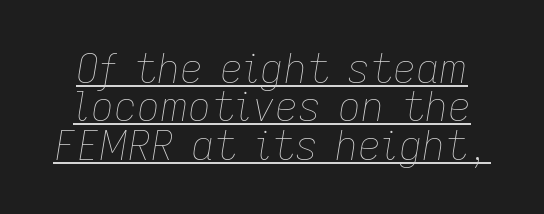
The image shows 40 px thin type, italic (leaning right); set tight line spacing (0.96x), normal letter spacing, underlined; low stroke contrast and a medium x-height.
